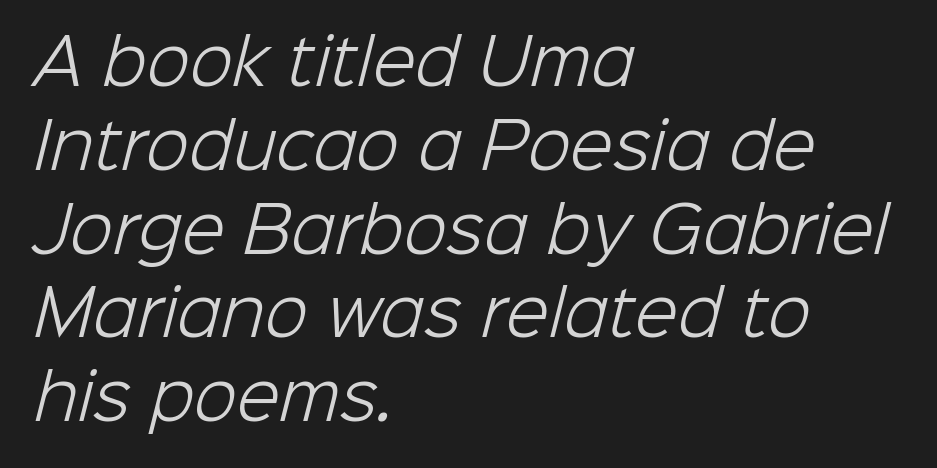
{"serif": "no", "bold": "no", "weight": "light", "width": "normal", "stroke_contrast": "low", "x_height": "medium", "monospaced": "no", "underline": "no", "align": "left", "line_spacing": "normal", "line_spacing_ratio": 1.33, "letter_spacing": "normal", "letter_spacing_em": 0.0, "glyph_px": 63}
